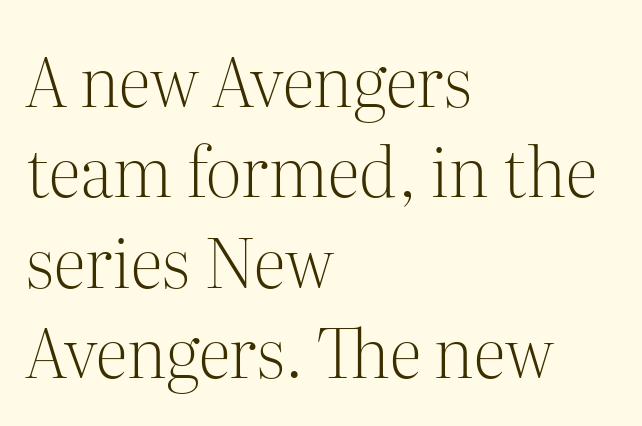
Q: Is the text bold? A: No.
Q: Is the text italic (slanted)? A: No, it is upright.
Q: Is the typeface a serif or a sans-serif typeface? A: Serif.
Q: Is the text underlined? A: No.
Q: How is the paragraph aligned? A: Left-aligned.
Q: Is the spacing between letters normal or unusually wide? A: Normal.
Q: Is the spacing between lines tight, normal or loose? A: Normal.
Q: Width (condensed, normal, or wide)? A: Normal.
Q: Stroke contrast? A: Medium.
Q: x-height? A: Medium.
Q: Monospaced? A: No.
